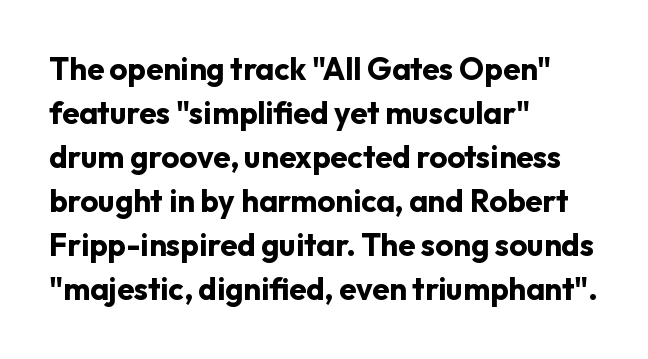
{"serif": "no", "italic": "no", "bold": "yes", "weight": "bold", "width": "normal", "stroke_contrast": "low", "x_height": "medium", "monospaced": "no", "underline": "no", "align": "left", "line_spacing": "normal", "line_spacing_ratio": 1.42, "letter_spacing": "normal", "letter_spacing_em": 0.0, "glyph_px": 31}
